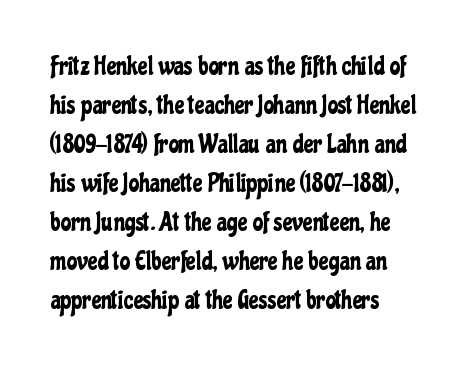
The image shows 26 px text type, upright; set left-aligned, normal line spacing (1.5x), normal letter spacing, not underlined.
